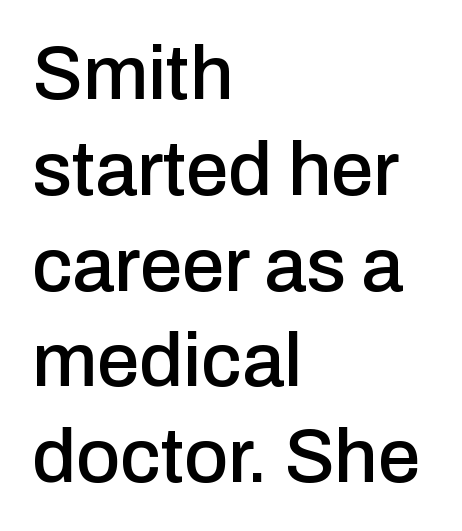
{"serif": "no", "italic": "no", "width": "normal", "stroke_contrast": "low", "x_height": "medium", "monospaced": "no", "underline": "no", "align": "left", "line_spacing": "normal", "line_spacing_ratio": 1.26, "letter_spacing": "normal", "letter_spacing_em": 0.0, "glyph_px": 76}
